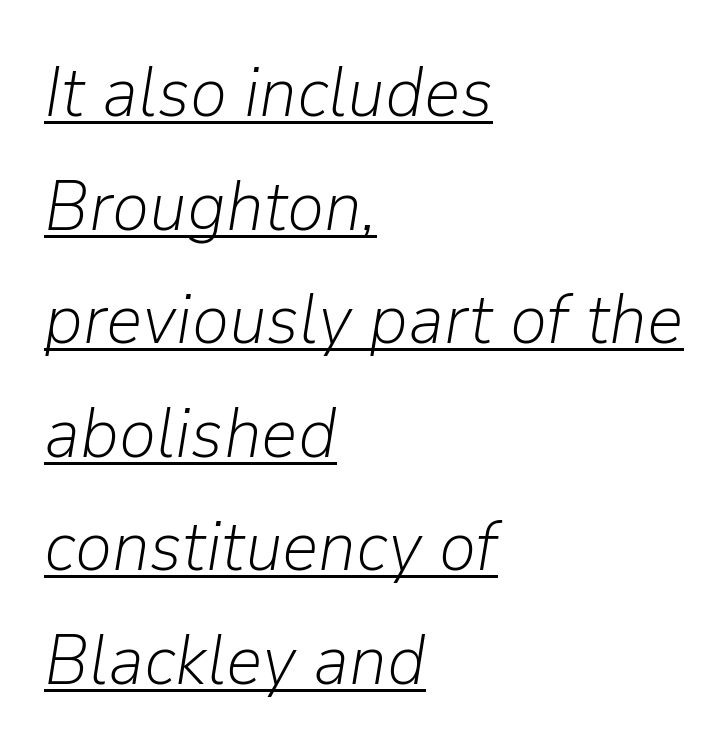
{"italic": "yes", "lean": "right", "slant_degrees": 9, "bold": "no", "weight": "light", "width": "normal", "stroke_contrast": "low", "x_height": "medium", "monospaced": "no", "underline": "yes", "align": "left", "line_spacing": "normal", "line_spacing_ratio": 1.6, "letter_spacing": "normal", "letter_spacing_em": 0.0, "glyph_px": 71}
